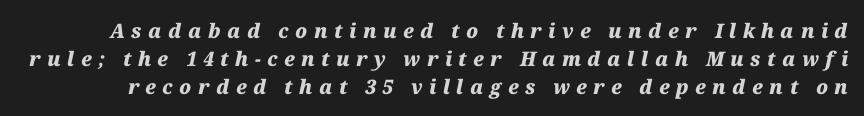
Emphasis-style slanted type is in use. Glyph-to-glyph distance is far greater than everyday printed text. The gap between lines stays unmarked. Heft: maximum for text — a bold. Does the leading feel generous? No, just average.
